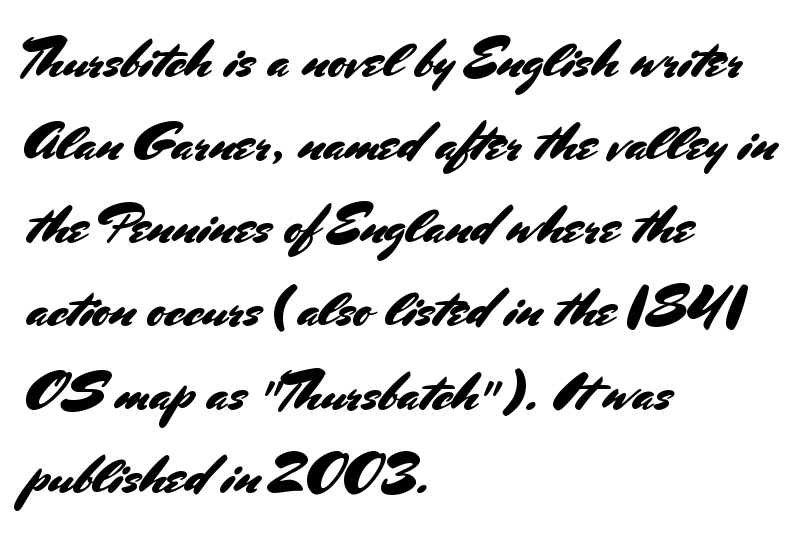
The image shows 54 px sans-serif type; set left-aligned, normal line spacing (1.54x), normal letter spacing, not underlined; medium stroke contrast and a small x-height.
